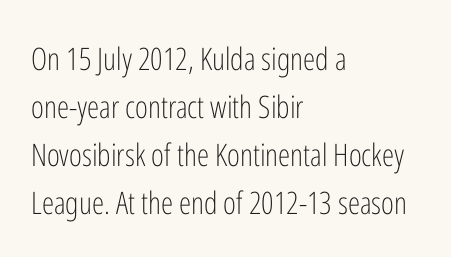
Q: Is the text bold? A: No.
Q: Is the text italic (slanted)? A: No, it is upright.
Q: Is the typeface a serif or a sans-serif typeface? A: Sans-serif.
Q: Is the text underlined? A: No.
Q: How is the paragraph aligned? A: Left-aligned.
Q: Is the spacing between letters normal or unusually wide? A: Normal.
Q: Is the spacing between lines tight, normal or loose? A: Normal.
Q: Width (condensed, normal, or wide)? A: Condensed.
Q: Stroke contrast? A: Low.
Q: x-height? A: Medium.
Q: Monospaced? A: No.
